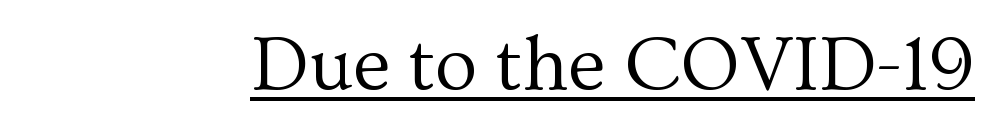
Q: Is the text bold? A: No.
Q: Is the text italic (slanted)? A: No, it is upright.
Q: Is the typeface a serif or a sans-serif typeface? A: Serif.
Q: Is the text underlined? A: Yes.
Q: Is the spacing between letters normal or unusually wide? A: Normal.
Q: Width (condensed, normal, or wide)? A: Normal.
Q: Stroke contrast? A: Medium.
Q: x-height? A: Medium.
Q: Monospaced? A: No.
